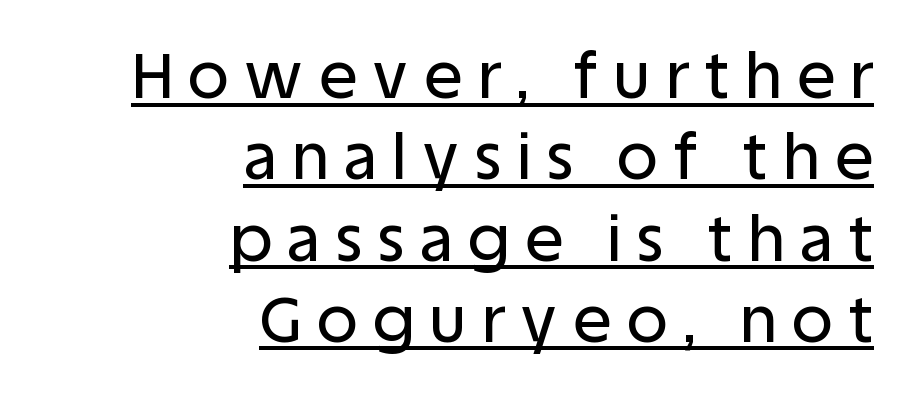
The lines are quadded right. Underlining? Definitely there. The gaps between neighbouring characters are conspicuously large. Type style note: lacks serifs. Students, observe: this is what conventionally led text looks like. When letters stand straight like this, we call the style roman or upright.
